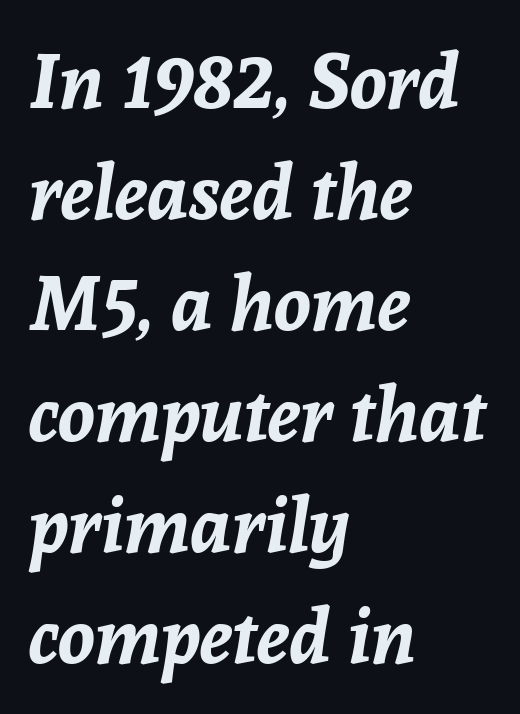
These lines are rendered in a variable-pitch font. A clean baseline with only descenders dipping below it. The typesetter chose a ragged-right arrangement here. Every character sits at an angle, as italics do. In terms of weight, the rendering is a true, heavy bold.
